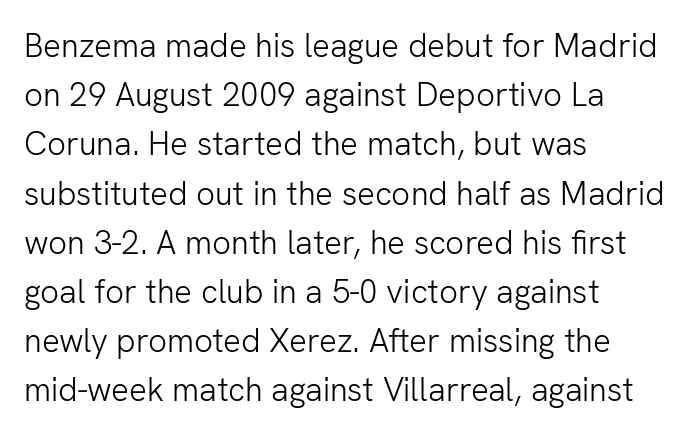
One glance says typical: line gaps are just what's usual. Is this a heavy cut? Hardly; it is regular or lighter. The rendering shows plain stroke endings on the letterforms — a sans-serif design. Does the lettering tilt? It doesn't — this is upright. Letter spacing: default. The space directly below the letters is spotless.
